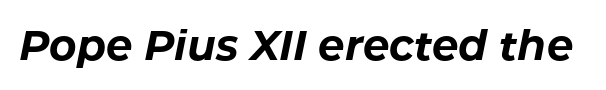
{"italic": "yes", "lean": "right", "slant_degrees": 11, "bold": "yes", "weight": "bold", "width": "normal", "stroke_contrast": "low", "x_height": "medium", "monospaced": "no", "underline": "no", "letter_spacing": "normal", "letter_spacing_em": 0.0, "glyph_px": 42}
